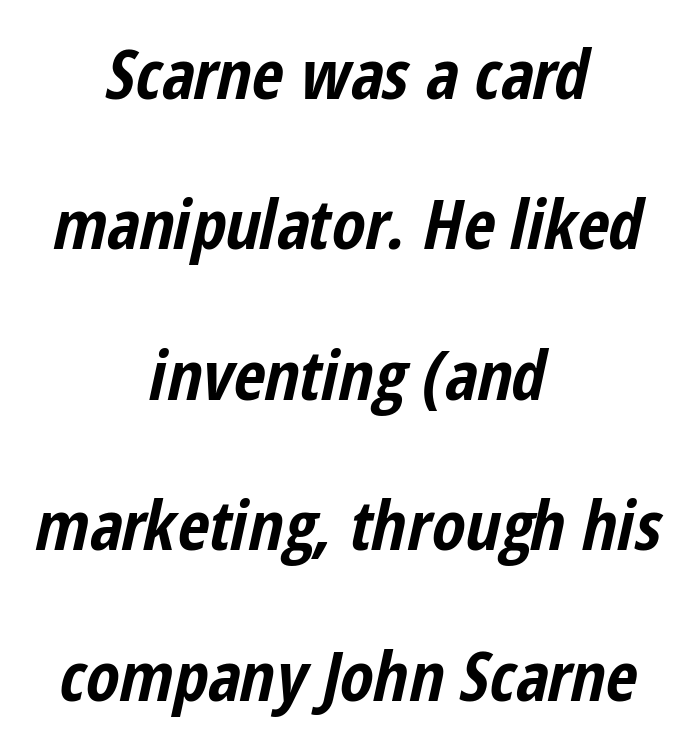
The image shows 69 px bold, condensed type, italic (leaning right); set centered, loose line spacing (2.18x), normal letter spacing, not underlined; low stroke contrast and a medium x-height.
